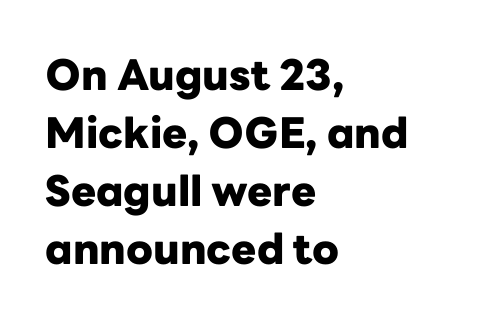
The image shows 42 px heavy sans-serif type, upright; set left-aligned, normal line spacing (1.38x), normal letter spacing, not underlined; low stroke contrast and a medium x-height.
